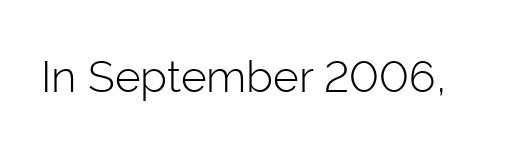
{"serif": "no", "italic": "no", "bold": "no", "weight": "light", "width": "normal", "stroke_contrast": "low", "x_height": "medium", "monospaced": "no", "underline": "no", "letter_spacing": "normal", "letter_spacing_em": 0.0, "glyph_px": 44}
